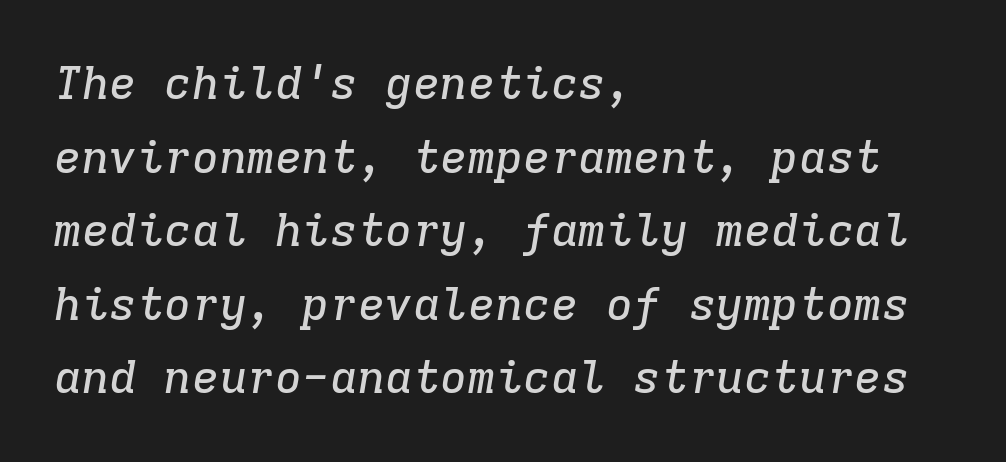
Q: Is the text italic (slanted)? A: Yes, it leans right by about 9 degrees.
Q: Is the typeface a serif or a sans-serif typeface? A: Serif.
Q: Is the text underlined? A: No.
Q: How is the paragraph aligned? A: Left-aligned.
Q: Is the spacing between letters normal or unusually wide? A: Normal.
Q: Is the spacing between lines tight, normal or loose? A: Normal.
Q: Width (condensed, normal, or wide)? A: Normal.
Q: Stroke contrast? A: Low.
Q: x-height? A: Medium.
Q: Monospaced? A: Yes.
